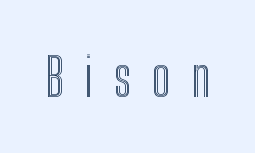
Q: Is the text italic (slanted)? A: No, it is upright.
Q: Is the text underlined? A: No.
Q: Is the spacing between letters normal or unusually wide? A: Unusually wide.
Q: Width (condensed, normal, or wide)? A: Condensed.
Q: x-height? A: Medium.
Q: Monospaced? A: No.
